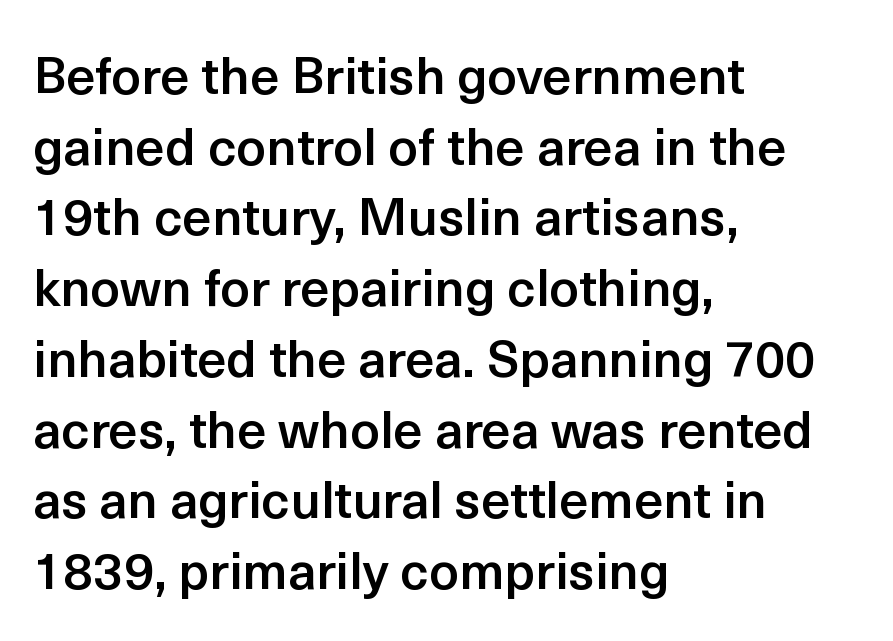
Q: Is the text bold? A: Semi-bold.
Q: Is the text italic (slanted)? A: No, it is upright.
Q: Is the typeface a serif or a sans-serif typeface? A: Sans-serif.
Q: Is the text underlined? A: No.
Q: How is the paragraph aligned? A: Left-aligned.
Q: Is the spacing between letters normal or unusually wide? A: Normal.
Q: Is the spacing between lines tight, normal or loose? A: Normal.
Q: Width (condensed, normal, or wide)? A: Normal.
Q: x-height? A: Medium.
Q: Monospaced? A: No.
